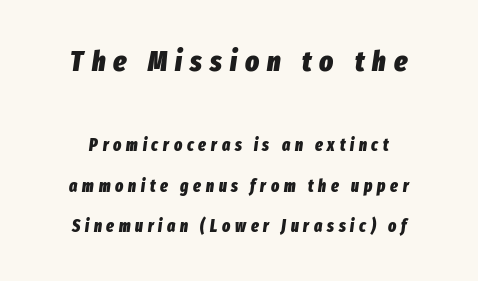
The rendering shrinks the type as you move from the upper chunk to the lower. Do the characters align in a grid? No, the font is proportional. How would I describe the line gaps? Wide and relaxed. Every character sits at an angle, as italics do. No word sits above an underline. What stands out about the letter spacing? Its width — letters are far apart.
